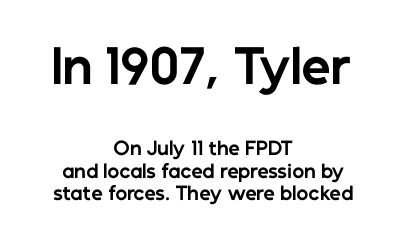
Q: Is the text bold? A: Yes.
Q: Is the text italic (slanted)? A: No, it is upright.
Q: Is the typeface a serif or a sans-serif typeface? A: Sans-serif.
Q: Is the text underlined? A: No.
Q: How is the paragraph aligned? A: Centered.
Q: Is the spacing between letters normal or unusually wide? A: Normal.
Q: Which block of text is set in a larger size, the first (top) or the second (bottom)? A: The first (top) one.
Q: Width (condensed, normal, or wide)? A: Normal.
Q: Stroke contrast? A: Low.
Q: x-height? A: Medium.
Q: Monospaced? A: No.
